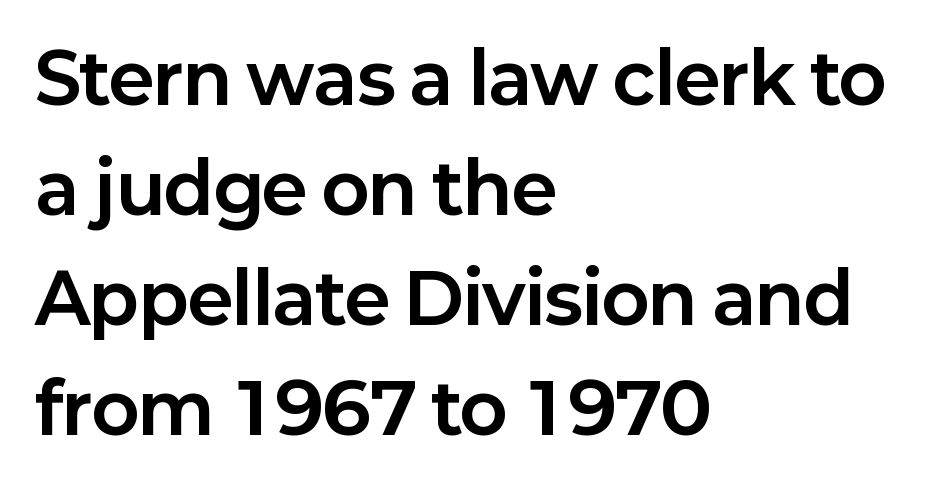
Q: Is the text bold? A: Yes.
Q: Is the text italic (slanted)? A: No, it is upright.
Q: Is the typeface a serif or a sans-serif typeface? A: Sans-serif.
Q: Is the text underlined? A: No.
Q: How is the paragraph aligned? A: Left-aligned.
Q: Is the spacing between letters normal or unusually wide? A: Normal.
Q: Is the spacing between lines tight, normal or loose? A: Normal.
Q: Width (condensed, normal, or wide)? A: Normal.
Q: Stroke contrast? A: Low.
Q: x-height? A: Medium.
Q: Monospaced? A: No.
